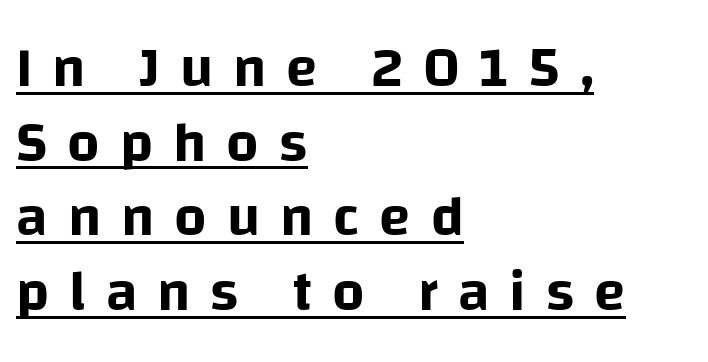
Q: Is the text italic (slanted)? A: No, it is upright.
Q: Is the typeface a serif or a sans-serif typeface? A: Sans-serif.
Q: Is the text underlined? A: Yes.
Q: How is the paragraph aligned? A: Left-aligned.
Q: Is the spacing between letters normal or unusually wide? A: Unusually wide.
Q: Is the spacing between lines tight, normal or loose? A: Normal.
Q: Width (condensed, normal, or wide)? A: Normal.
Q: Stroke contrast? A: Low.
Q: x-height? A: Large.
Q: Monospaced? A: No.
